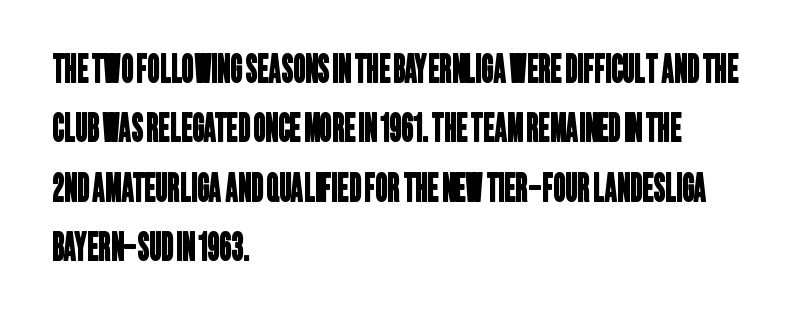
The image shows 38 px condensed sans-serif type; set left-aligned, normal line spacing (1.56x), normal letter spacing, not underlined; low stroke contrast and a large x-height.
